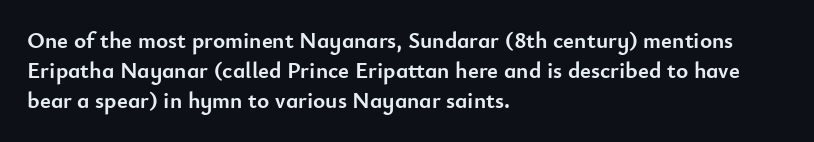
The image shows 23 px bold type, upright; set left-aligned, normal line spacing (1.3x), normal letter spacing, not underlined.
